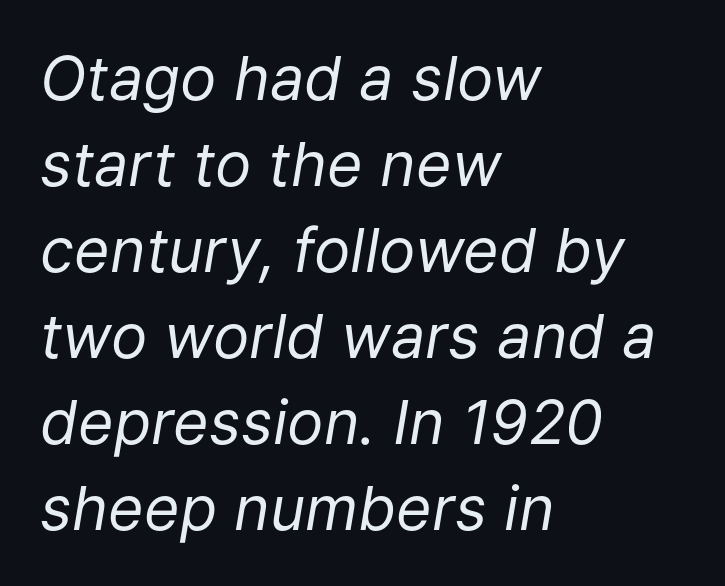
{"italic": "yes", "lean": "right", "slant_degrees": 9, "bold": "no", "weight": "regular", "width": "normal", "stroke_contrast": "low", "x_height": "medium", "monospaced": "no", "underline": "no", "align": "left", "line_spacing": "normal", "line_spacing_ratio": 1.41, "letter_spacing": "normal", "letter_spacing_em": 0.0, "glyph_px": 61}
